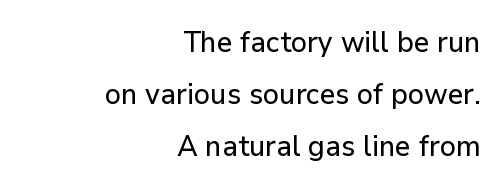
{"serif": "no", "italic": "no", "width": "normal", "stroke_contrast": "low", "x_height": "medium", "monospaced": "no", "underline": "no", "align": "right", "line_spacing_ratio": 1.79, "letter_spacing": "normal", "letter_spacing_em": 0.0, "glyph_px": 29}
